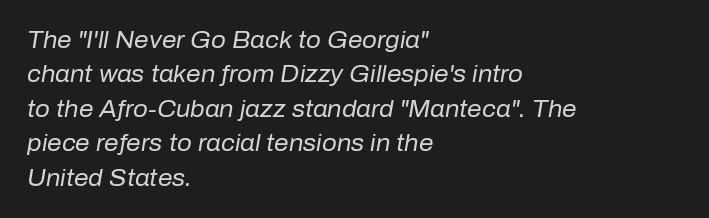
{"italic": "yes", "lean": "right", "slant_degrees": 10, "bold": "no", "underline": "no", "align": "left", "line_spacing": "normal", "line_spacing_ratio": 1.5, "letter_spacing": "normal", "letter_spacing_em": 0.0, "glyph_px": 23}
